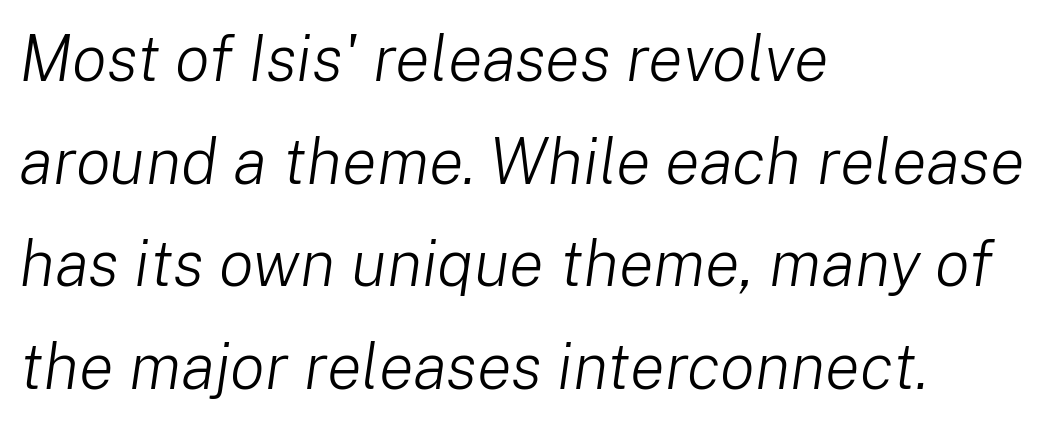
{"italic": "yes", "lean": "right", "slant_degrees": 8, "bold": "no", "weight": "light", "width": "normal", "stroke_contrast": "low", "x_height": "medium", "monospaced": "no", "underline": "no", "align": "left", "line_spacing": "normal", "line_spacing_ratio": 1.58, "letter_spacing": "normal", "letter_spacing_em": 0.0, "glyph_px": 65}
